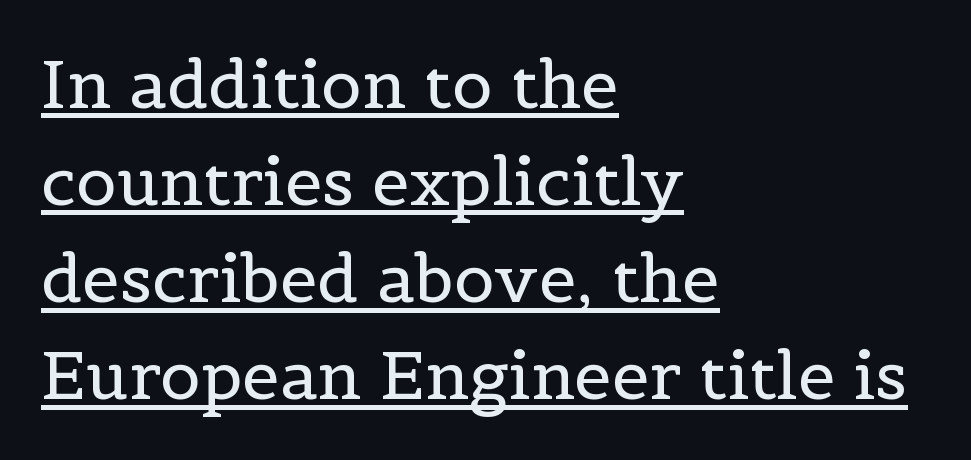
The image shows 67 px regular-weight serif type, upright; set left-aligned, normal line spacing (1.45x), normal letter spacing, underlined; a medium x-height.
